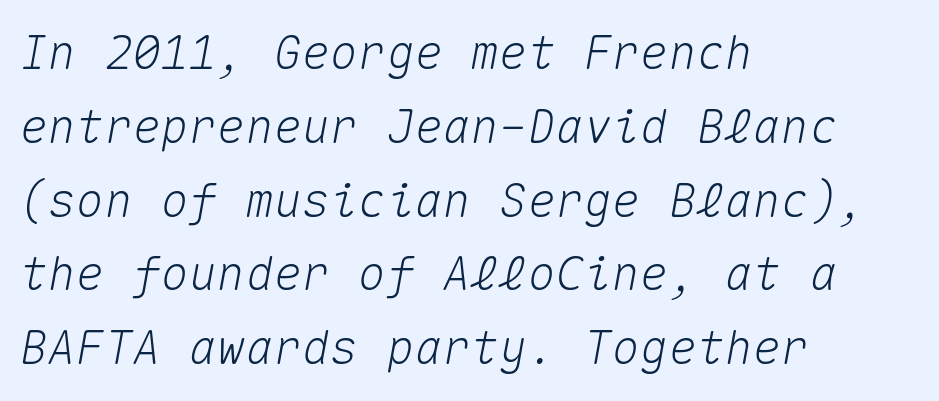
{"italic": "yes", "lean": "right", "slant_degrees": 10, "width": "normal", "stroke_contrast": "medium", "x_height": "medium", "monospaced": "yes", "underline": "no", "align": "left", "line_spacing": "normal", "line_spacing_ratio": 1.57, "letter_spacing": "normal", "letter_spacing_em": 0.0, "glyph_px": 47}
